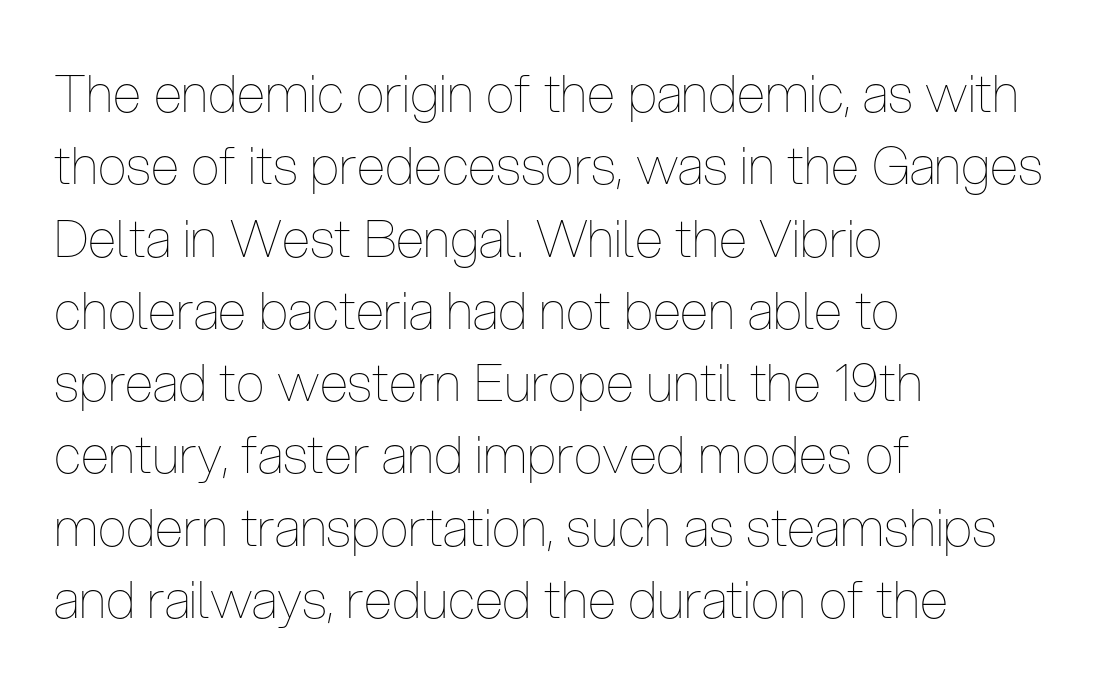
Q: Is the text bold? A: No.
Q: Is the text italic (slanted)? A: No, it is upright.
Q: Is the text underlined? A: No.
Q: How is the paragraph aligned? A: Left-aligned.
Q: Is the spacing between letters normal or unusually wide? A: Normal.
Q: Is the spacing between lines tight, normal or loose? A: Normal.
Q: Width (condensed, normal, or wide)? A: Condensed.
Q: Stroke contrast? A: Low.
Q: x-height? A: Medium.
Q: Monospaced? A: No.
